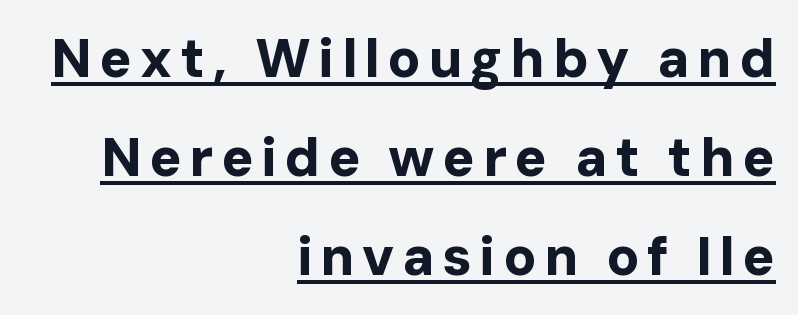
The image shows 54 px bold sans-serif type, upright; set right-aligned, line spacing 1.83x, underlined; low stroke contrast and a medium x-height.
